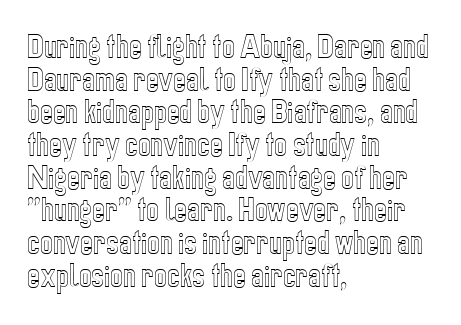
The image shows 27 px text type, upright; set left-aligned, line spacing 1.21x, normal letter spacing, not underlined.
